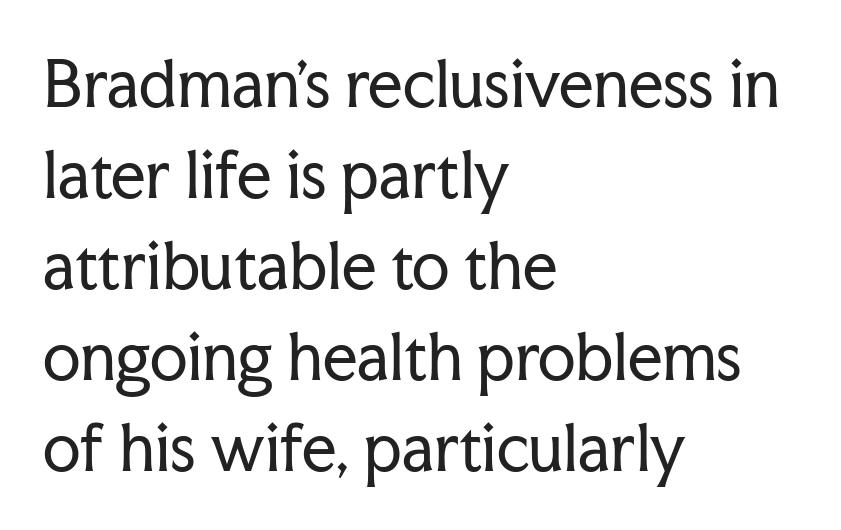
The image shows 61 px regular-weight serif type, upright; set left-aligned, normal line spacing (1.49x), normal letter spacing, not underlined; low stroke contrast and a medium x-height.
